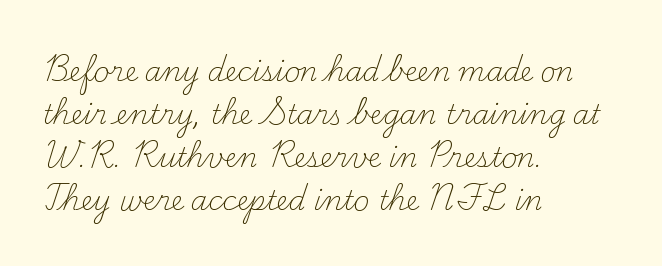
The image shows 27 px text type; set left-aligned, normal line spacing (1.59x), normal letter spacing, not underlined.
